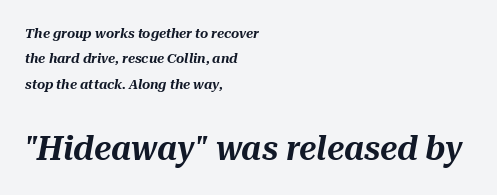
The image shows 34 px text type, italic (leaning right); set left-aligned, line spacing 1.81x, normal letter spacing, not underlined; the second (bottom) block is 2.43x larger; medium stroke contrast and a medium x-height.
